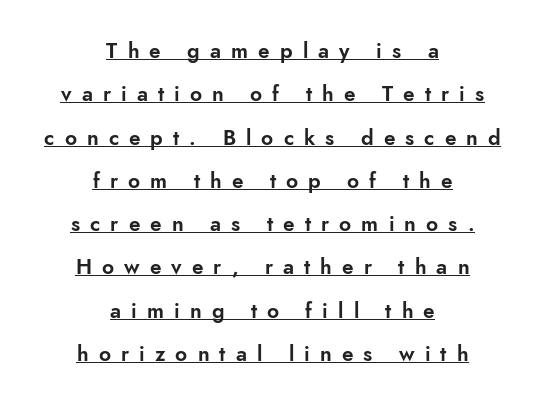
Q: Is the text italic (slanted)? A: No, it is upright.
Q: Is the text underlined? A: Yes.
Q: How is the paragraph aligned? A: Centered.
Q: Is the spacing between letters normal or unusually wide? A: Unusually wide.
Q: Is the spacing between lines tight, normal or loose? A: Loose.
